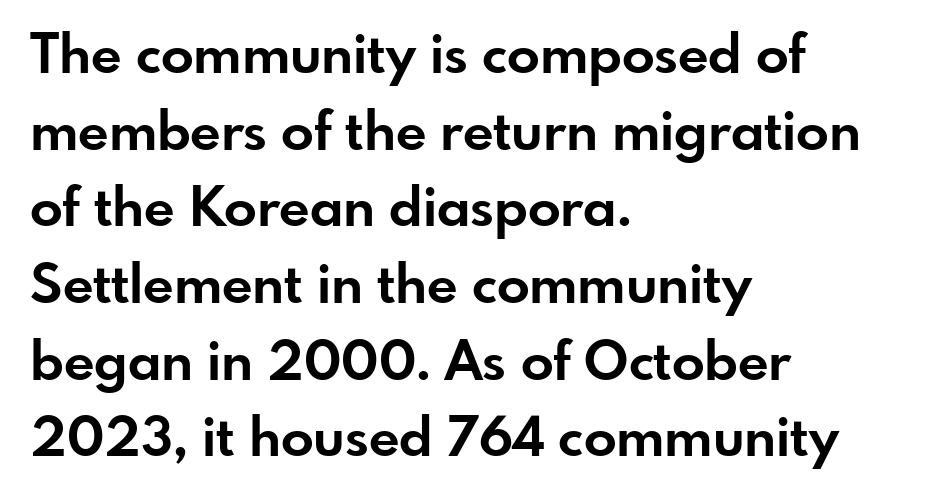
Q: Is the text bold? A: Yes.
Q: Is the text italic (slanted)? A: No, it is upright.
Q: Is the typeface a serif or a sans-serif typeface? A: Sans-serif.
Q: Is the text underlined? A: No.
Q: How is the paragraph aligned? A: Left-aligned.
Q: Is the spacing between letters normal or unusually wide? A: Normal.
Q: Is the spacing between lines tight, normal or loose? A: Normal.
Q: Width (condensed, normal, or wide)? A: Normal.
Q: Stroke contrast? A: Low.
Q: x-height? A: Small.
Q: Monospaced? A: No.
